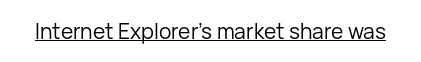
The image shows 21 px text type, upright; set normal letter spacing, underlined.
